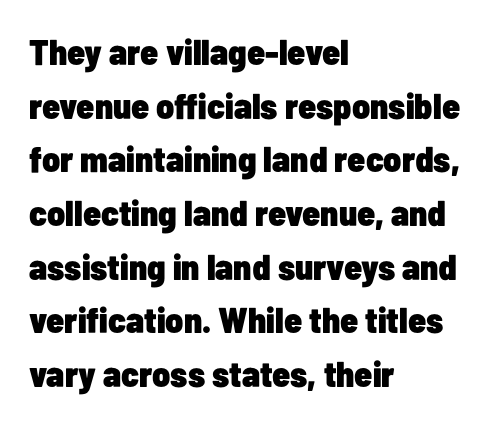
{"serif": "no", "italic": "no", "bold": "yes", "weight": "heavy", "width": "condensed", "stroke_contrast": "low", "x_height": "medium", "monospaced": "no", "underline": "no", "align": "left", "line_spacing": "normal", "line_spacing_ratio": 1.49, "letter_spacing": "normal", "letter_spacing_em": 0.0, "glyph_px": 36}
